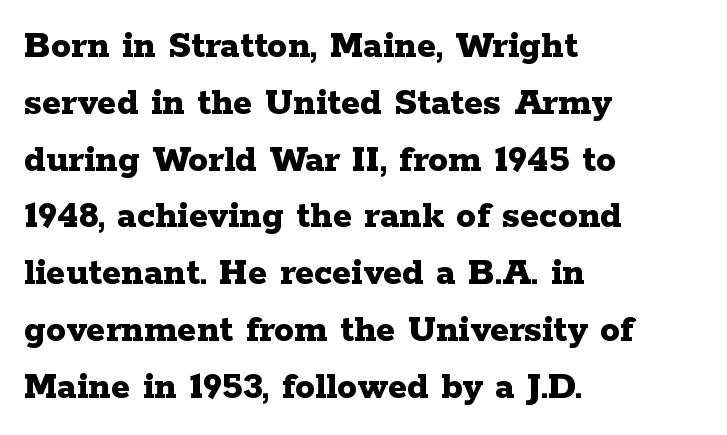
Q: Is the text bold? A: Yes.
Q: Is the text italic (slanted)? A: No, it is upright.
Q: Is the typeface a serif or a sans-serif typeface? A: Serif.
Q: Is the text underlined? A: No.
Q: How is the paragraph aligned? A: Left-aligned.
Q: Is the spacing between letters normal or unusually wide? A: Normal.
Q: Is the spacing between lines tight, normal or loose? A: Normal.
Q: Width (condensed, normal, or wide)? A: Wide.
Q: Stroke contrast? A: Low.
Q: x-height? A: Medium.
Q: Monospaced? A: No.
